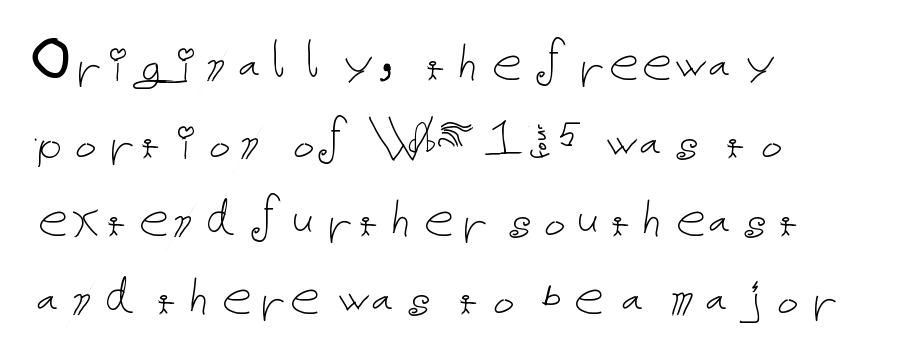
The designer left line spacing at the default. Inter-character spacing is left at the font's built-in metrics. Caption: face not bold, strokes unweighted. Underlining? Definitely not there. In CSS terms this would be text-align: left. The lettering stays uniformly vertical, giving the passage a roman look.
